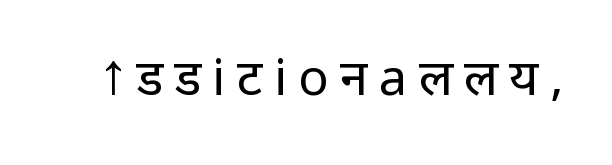
{"serif": "no", "italic": "no", "bold": "no", "weight": "regular", "width": "condensed", "stroke_contrast": "low", "x_height": "large", "monospaced": "no", "underline": "no", "letter_spacing": "wide", "letter_spacing_em": 0.23, "glyph_px": 50}
